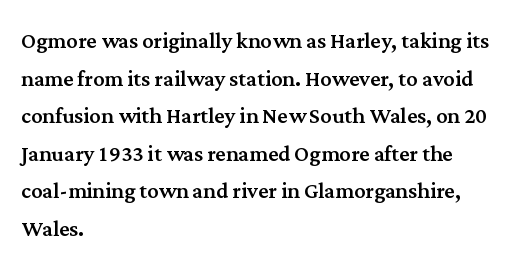
{"serif": "yes", "italic": "no", "width": "normal", "stroke_contrast": "medium", "x_height": "medium", "monospaced": "no", "underline": "no", "align": "left", "line_spacing": "normal", "line_spacing_ratio": 1.34, "letter_spacing": "normal", "letter_spacing_em": 0.0, "glyph_px": 28}
